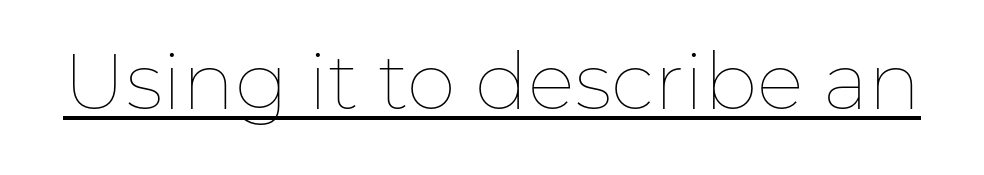
{"italic": "no", "bold": "no", "weight": "thin", "width": "normal", "stroke_contrast": "low", "x_height": "medium", "monospaced": "no", "underline": "yes", "letter_spacing": "normal", "letter_spacing_em": 0.0, "glyph_px": 79}
